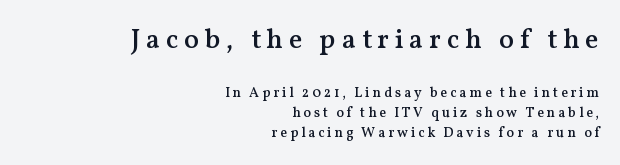
Q: Is the text bold? A: Semi-bold.
Q: Is the text italic (slanted)? A: No, it is upright.
Q: Is the typeface a serif or a sans-serif typeface? A: Serif.
Q: Is the text underlined? A: No.
Q: How is the paragraph aligned? A: Right-aligned.
Q: Is the spacing between letters normal or unusually wide? A: Unusually wide.
Q: Is the spacing between lines tight, normal or loose? A: Normal.
Q: Which block of text is set in a larger size, the first (top) or the second (bottom)? A: The first (top) one.
Q: Width (condensed, normal, or wide)? A: Normal.
Q: Stroke contrast? A: Medium.
Q: x-height? A: Medium.
Q: Monospaced? A: No.
